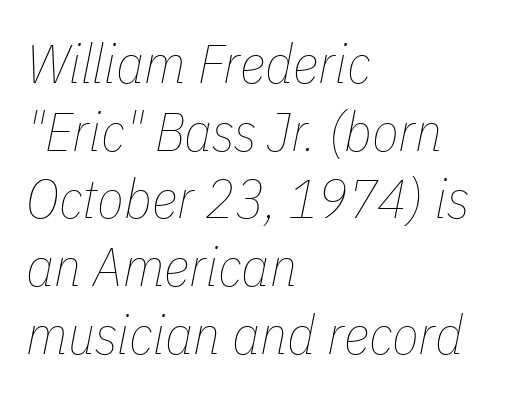
The image shows 55 px thin, condensed type, italic (leaning right); set left-aligned, line spacing 1.23x, normal letter spacing, not underlined; low stroke contrast and a medium x-height.
